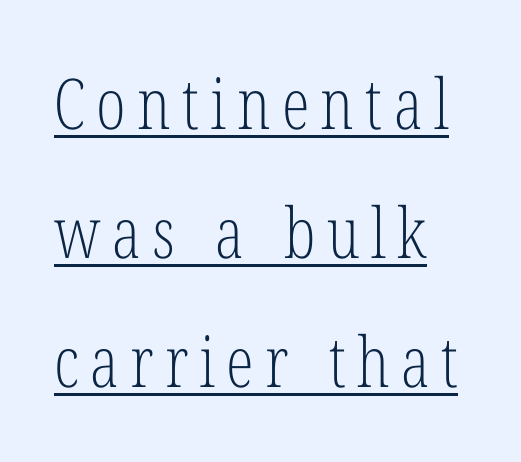
Q: Is the text bold? A: No.
Q: Is the text italic (slanted)? A: No, it is upright.
Q: Is the typeface a serif or a sans-serif typeface? A: Serif.
Q: Is the text underlined? A: Yes.
Q: Width (condensed, normal, or wide)? A: Condensed.
Q: Stroke contrast? A: Low.
Q: x-height? A: Medium.
Q: Monospaced? A: No.
